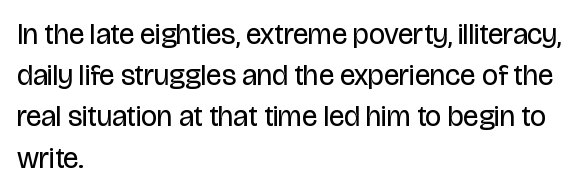
The image shows 29 px regular-weight, condensed sans-serif type, upright; set left-aligned, normal line spacing (1.42x), normal letter spacing, not underlined; low stroke contrast and a large x-height.
